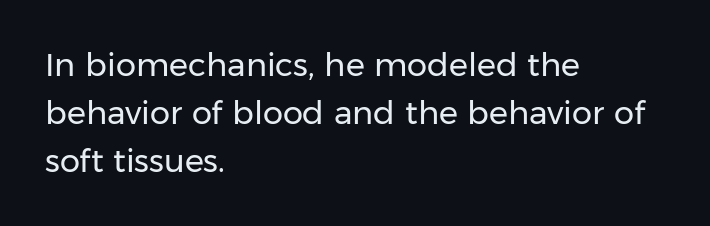
{"serif": "no", "italic": "no", "bold": "no", "weight": "regular", "width": "normal", "stroke_contrast": "low", "x_height": "medium", "monospaced": "no", "underline": "no", "align": "left", "line_spacing": "normal", "line_spacing_ratio": 1.5, "letter_spacing": "normal", "letter_spacing_em": 0.0, "glyph_px": 32}
